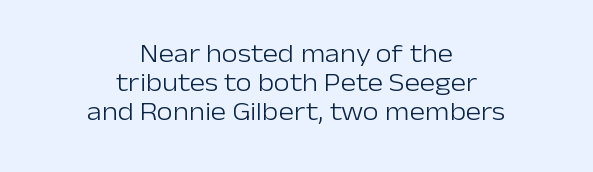
The image shows 26 px text type, upright; set centered, tight line spacing (1.12x), normal letter spacing, not underlined.
